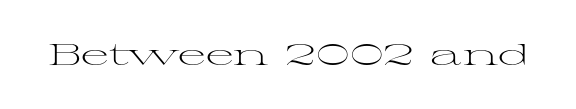
Q: Is the text bold? A: No.
Q: Is the text italic (slanted)? A: No, it is upright.
Q: Is the typeface a serif or a sans-serif typeface? A: Serif.
Q: Is the text underlined? A: No.
Q: Is the spacing between letters normal or unusually wide? A: Normal.
Q: Width (condensed, normal, or wide)? A: Wide.
Q: Stroke contrast? A: Medium.
Q: x-height? A: Medium.
Q: Monospaced? A: No.
